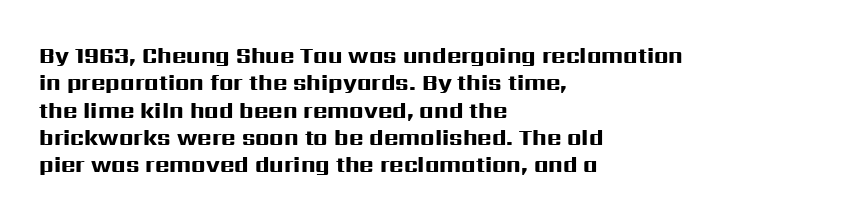
{"italic": "no", "bold": "yes", "underline": "no", "align": "left", "line_spacing_ratio": 1.24, "letter_spacing": "normal", "letter_spacing_em": 0.0, "glyph_px": 22}
